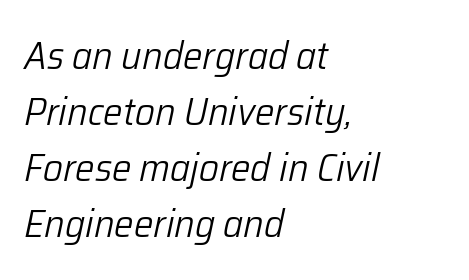
{"italic": "yes", "lean": "right", "slant_degrees": 12, "bold": "no", "weight": "light", "width": "normal", "stroke_contrast": "low", "x_height": "medium", "monospaced": "no", "underline": "no", "align": "left", "line_spacing": "normal", "line_spacing_ratio": 1.44, "letter_spacing": "normal", "letter_spacing_em": 0.0, "glyph_px": 39}
